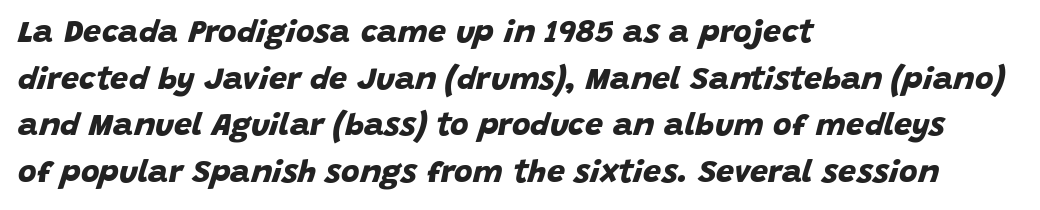
{"serif": "no", "bold": "yes", "weight": "bold", "width": "normal", "stroke_contrast": "low", "x_height": "large", "monospaced": "no", "underline": "no", "align": "left", "line_spacing": "normal", "line_spacing_ratio": 1.46, "letter_spacing": "normal", "letter_spacing_em": 0.0, "glyph_px": 32}
